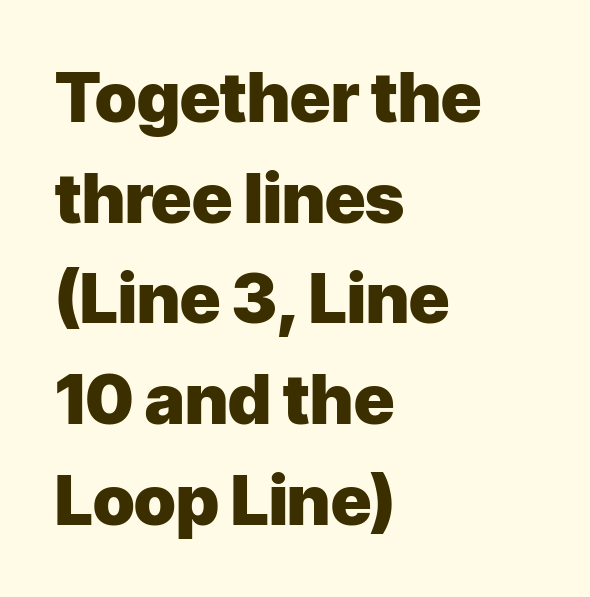
A normal amount of white space separates one row of letters from the next. Heavy, bold letterforms. The text was rendered using a sans face with plain stroke endings. The letters advance in unequal steps, a hallmark of proportional type.
